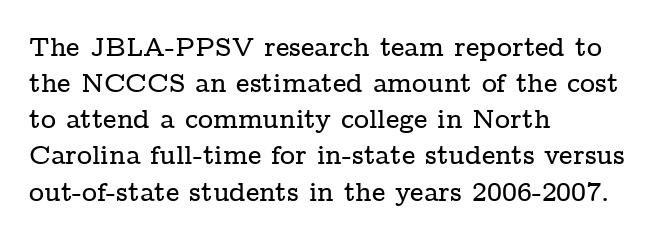
A typesetter would mark this as roman, not italic. Every row of glyphs begins at an identical x-position on the left. Descenders are the only things crossing below the line. Horizontal bands of white between lines are of average thickness.
